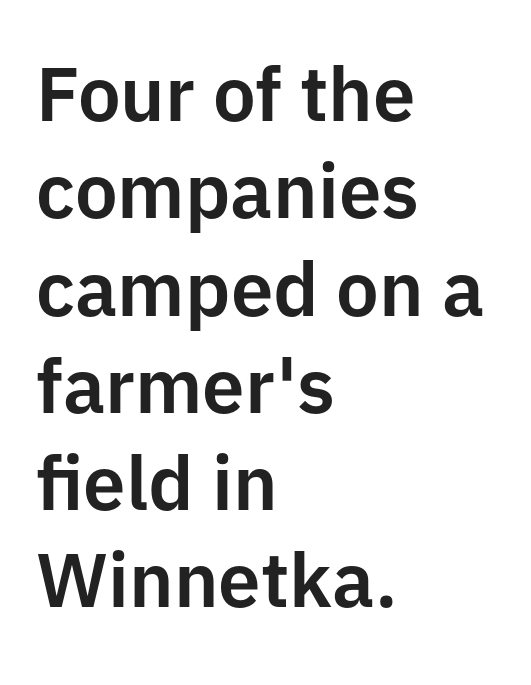
The image shows 76 px sans-serif type, upright; set left-aligned, normal line spacing (1.28x), normal letter spacing, not underlined; low stroke contrast and a medium x-height.
